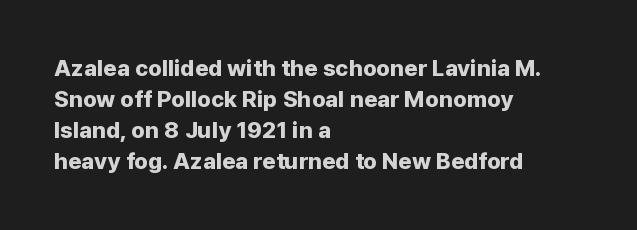
Q: Is the text bold? A: Yes.
Q: Is the text italic (slanted)? A: No, it is upright.
Q: Is the text underlined? A: No.
Q: How is the paragraph aligned? A: Left-aligned.
Q: Is the spacing between letters normal or unusually wide? A: Normal.
Q: Is the spacing between lines tight, normal or loose? A: Normal.
